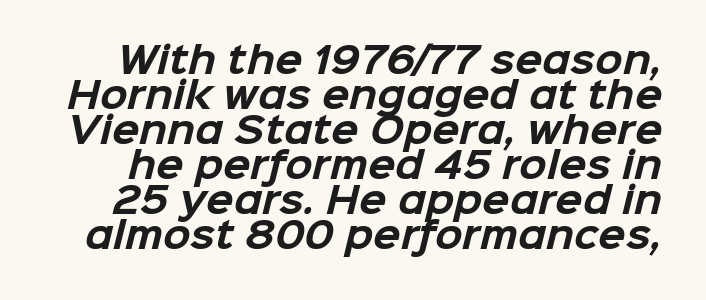
Q: Is the text bold? A: Yes.
Q: Is the typeface a serif or a sans-serif typeface? A: Sans-serif.
Q: Is the text underlined? A: No.
Q: Is the spacing between letters normal or unusually wide? A: Normal.
Q: Is the spacing between lines tight, normal or loose? A: Tight.
Q: Width (condensed, normal, or wide)? A: Normal.
Q: Stroke contrast? A: Low.
Q: x-height? A: Medium.
Q: Monospaced? A: No.
